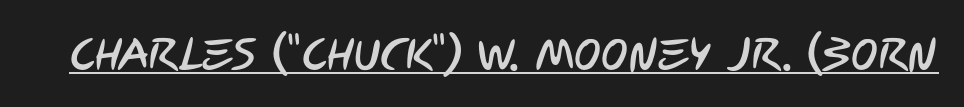
Does the type have serifs? No, each stem ends abruptly. The passage shown is typed in a proportional face where columns would drift. Here the glyphs are tracked normally, forming tight word shapes. The face used here appears with an underline applied.
